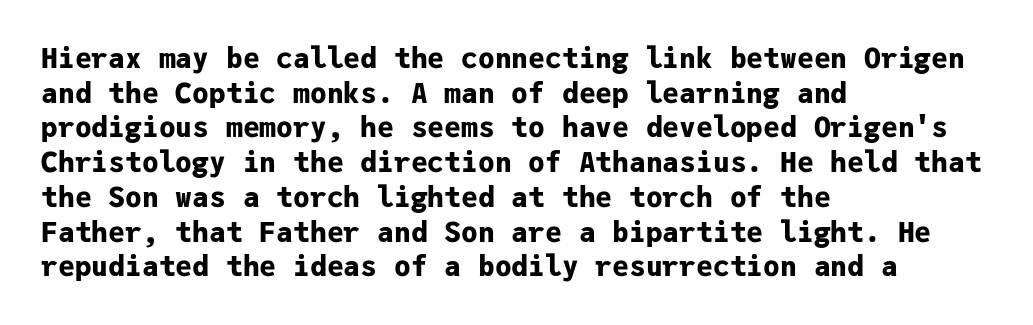
Q: Is the text bold? A: Yes.
Q: Is the text italic (slanted)? A: No, it is upright.
Q: Is the typeface a serif or a sans-serif typeface? A: Sans-serif.
Q: Is the text underlined? A: No.
Q: How is the paragraph aligned? A: Left-aligned.
Q: Is the spacing between letters normal or unusually wide? A: Normal.
Q: Width (condensed, normal, or wide)? A: Normal.
Q: Stroke contrast? A: Low.
Q: x-height? A: Medium.
Q: Monospaced? A: Yes.
